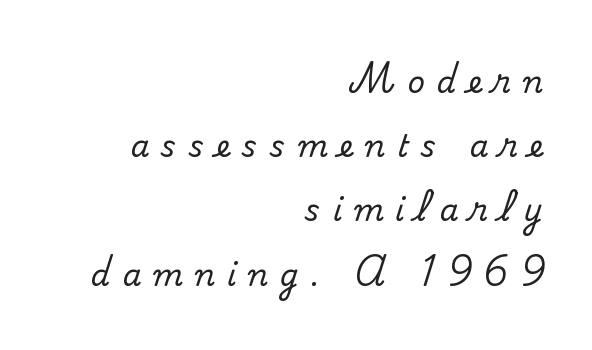
The image shows 30 px text type; set right-aligned, loose line spacing (2.14x), unusually wide letter spacing (+0.4 em), not underlined; medium stroke contrast and a small x-height.
